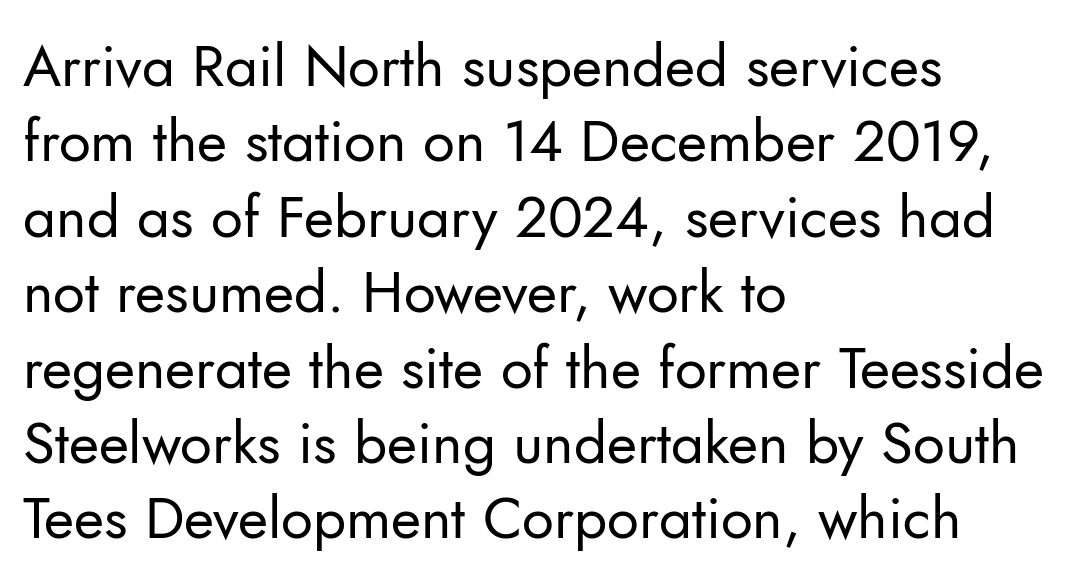
Q: Is the text bold? A: No.
Q: Is the text italic (slanted)? A: No, it is upright.
Q: Is the typeface a serif or a sans-serif typeface? A: Sans-serif.
Q: Is the text underlined? A: No.
Q: How is the paragraph aligned? A: Left-aligned.
Q: Is the spacing between letters normal or unusually wide? A: Normal.
Q: Is the spacing between lines tight, normal or loose? A: Normal.
Q: Width (condensed, normal, or wide)? A: Normal.
Q: Stroke contrast? A: Low.
Q: x-height? A: Small.
Q: Monospaced? A: No.
